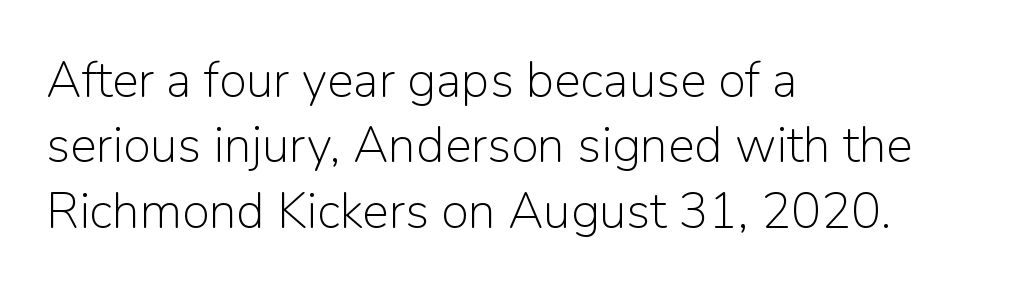
The image shows 50 px light sans-serif type, upright; set left-aligned, normal line spacing (1.31x), normal letter spacing, not underlined; low stroke contrast and a medium x-height.
